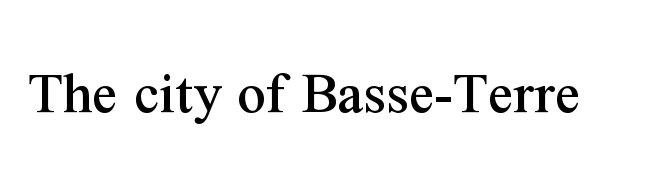
Between one letter and the next there's only the usual sliver of space. Is this a sans? No — the strokes have serifs. Lines of text with bare space underneath. It's the straight-up-and-down kind of type. Note the varied advance widths — an 'i' is clearly narrower than an 'm'.
